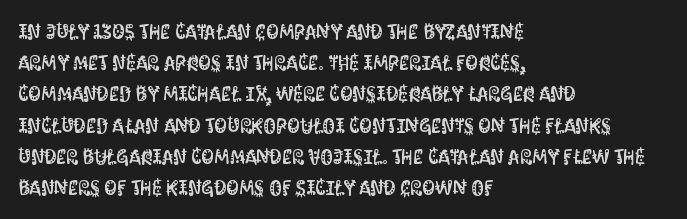
The image shows 20 px text type, upright; set left-aligned, normal line spacing (1.56x), normal letter spacing, not underlined.
